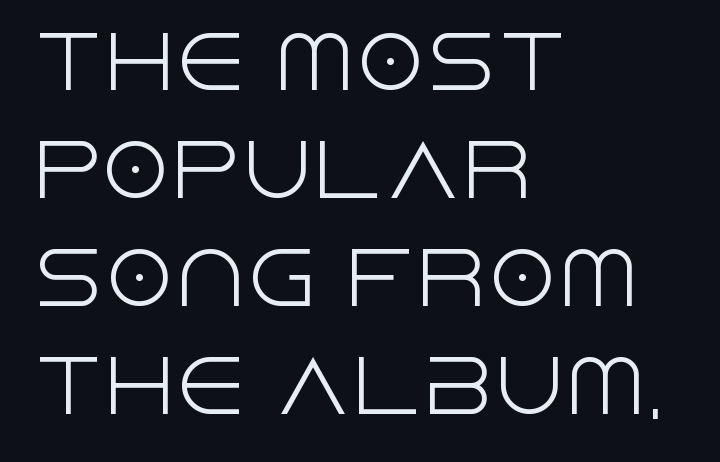
The image shows 71 px light sans-serif type, upright; set left-aligned, normal line spacing (1.52x), normal letter spacing, not underlined; a large x-height.
